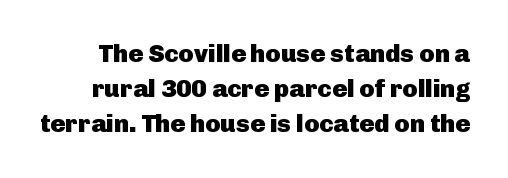
The image shows 25 px bold type, upright; set normal line spacing (1.41x), normal letter spacing, not underlined.
